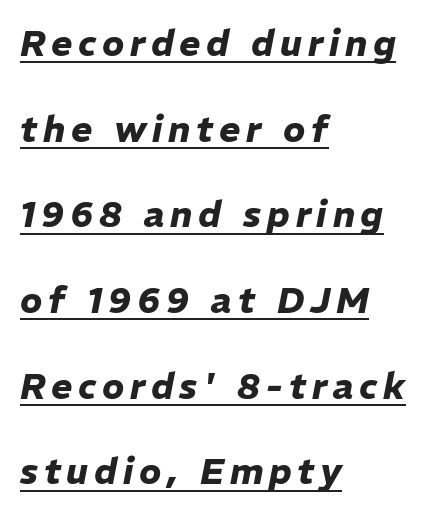
This is oblique type, the kind used for emphasis or titles. Glance below the letters and you will spot a drawn line. Loosely led — the rows are spread out. Spacing verdict: proportional, widths tailored to each character.
